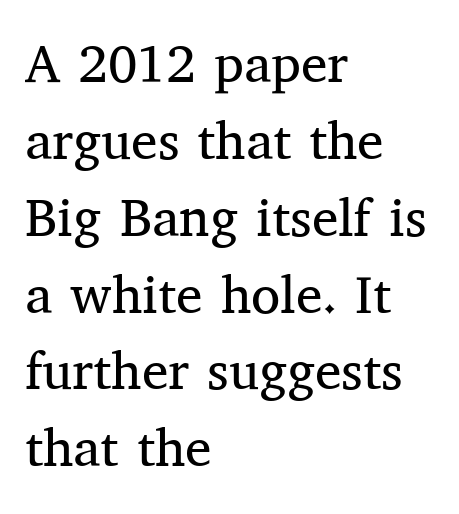
Just letters on the line, the space beneath them empty. These lines sit exactly where default settings would place them. Notice how the passage keeps a crisp vertical edge on the left only. Think standard paragraph weight, or any step lighter than that. The letters sit at their default tracking, neither squeezed nor spread.
